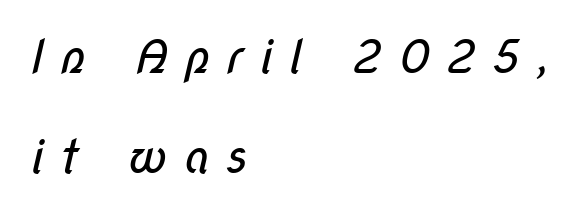
Weight: not bold — regular or lighter. Varying glyph widths throughout — classic text-font behaviour. Caption: expanded tracking, letters set apart. Typographically, this falls in the sans-serif category. Loosely led — the rows are spread out. Does the copy run flush right? No — it runs flush left.
